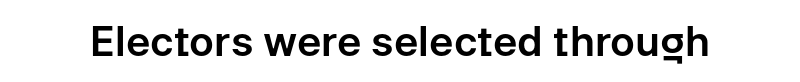
Students, note that the glyphs here touch the page at normal intervals. The gap between lines stays unmarked. The characters display no serif detailing; their extremities are plain. You could not count columns in this text — the font is proportionally spaced. Posture: straight, roman, zero tilt.
